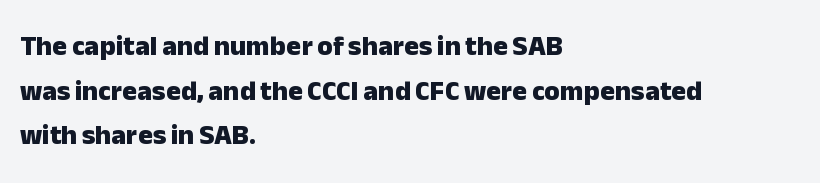
The image shows 28 px heavy sans-serif type, upright; set left-aligned, normal line spacing (1.59x), normal letter spacing, not underlined; low stroke contrast and a medium x-height.
